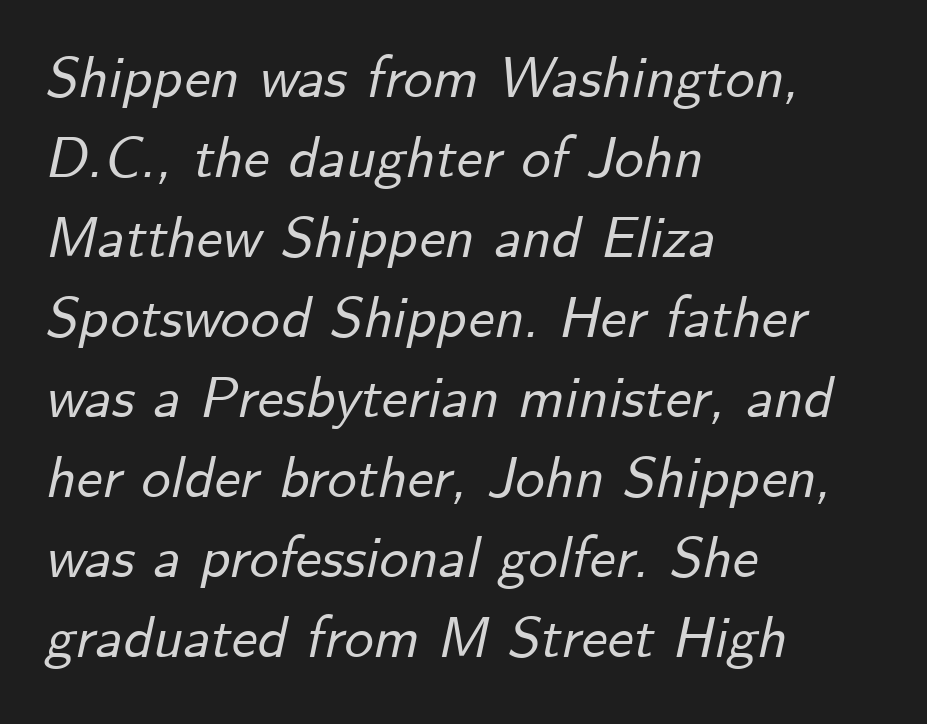
This rendering features lettering with no underline. The rendering uses natural spacing where letterforms have individual widths. The face used here is rendered with its standard letterfit. There's an unmistakable incline to the writing here. Reading down the column, the eye jumps a familiar distance to each next line.
